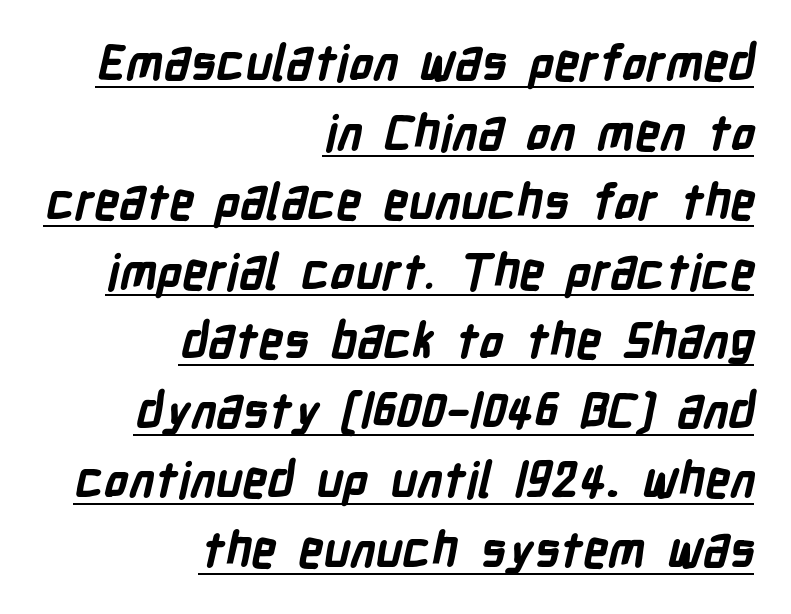
A typesetter would call this zero additional tracking. The designer went with a sans here, leaving each stem footless. The passage shown is emphatically bold. Line ends are locked; line starts wander.
